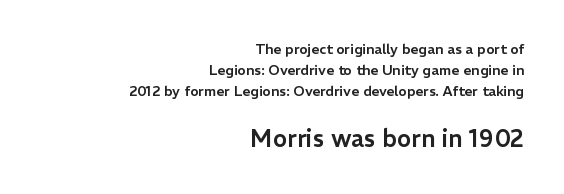
The lines sit at an ordinary, default distance from one another. Type size steps up from the first block to the second. The specimen omits any rule beneath the text block's lines. All the whitespace from short lines collects on the left.
